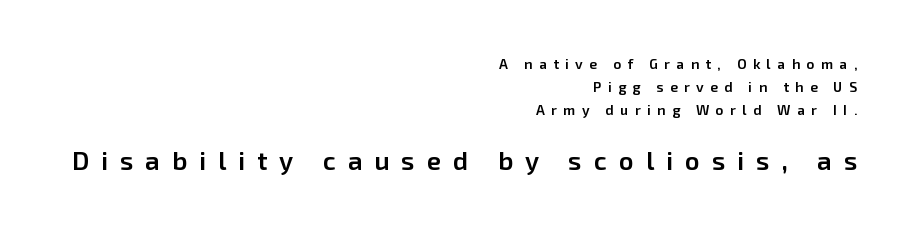
Q: Is the text bold? A: Semi-bold.
Q: Is the text italic (slanted)? A: No, it is upright.
Q: Is the text underlined? A: No.
Q: How is the paragraph aligned? A: Right-aligned.
Q: Is the spacing between letters normal or unusually wide? A: Unusually wide.
Q: Is the spacing between lines tight, normal or loose? A: Normal.
Q: Which block of text is set in a larger size, the first (top) or the second (bottom)? A: The second (bottom) one.
